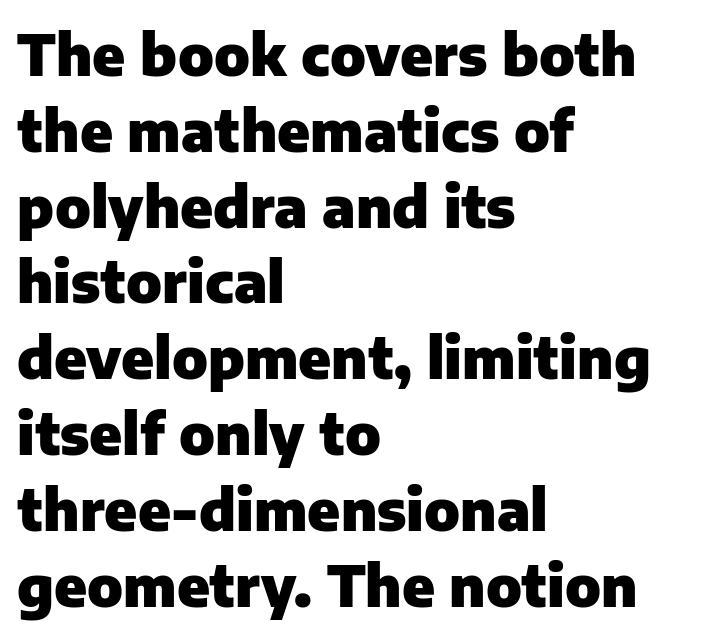
Q: Is the text bold? A: Yes.
Q: Is the text italic (slanted)? A: No, it is upright.
Q: Is the typeface a serif or a sans-serif typeface? A: Sans-serif.
Q: Is the text underlined? A: No.
Q: How is the paragraph aligned? A: Left-aligned.
Q: Is the spacing between letters normal or unusually wide? A: Normal.
Q: Is the spacing between lines tight, normal or loose? A: Normal.
Q: Width (condensed, normal, or wide)? A: Normal.
Q: Stroke contrast? A: Low.
Q: x-height? A: Medium.
Q: Monospaced? A: No.
